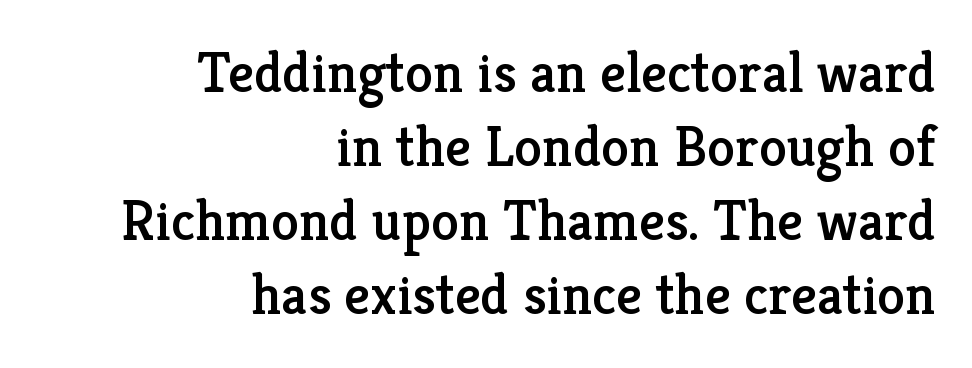
{"serif": "yes", "italic": "no", "width": "normal", "stroke_contrast": "low", "x_height": "medium", "monospaced": "no", "underline": "no", "align": "right", "line_spacing": "normal", "line_spacing_ratio": 1.3, "letter_spacing": "normal", "letter_spacing_em": 0.0, "glyph_px": 57}
